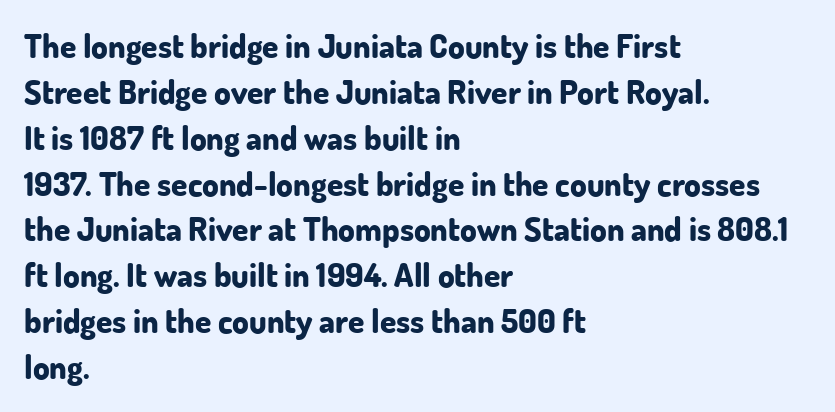
A clean baseline with only descenders dipping below it. The type is set solid horizontally, with unmodified tracking. The paragraph shown leans on its left margin. Ascenders rise straight up at ninety degrees.
